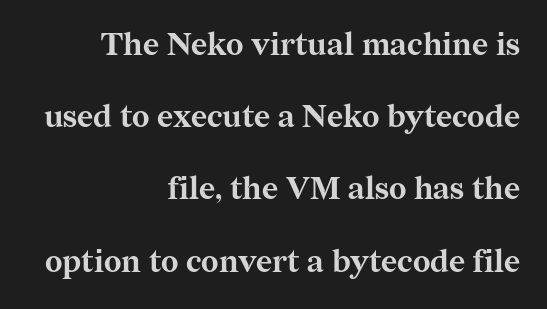
Teacher's note: observe the even right margin — that is flush-right alignment. The face used here is seriffed, in the tradition of book romans. The letters stand straight up with perfectly vertical stems. Does the leading feel generous? Absolutely, it's lavish. Beneath every word, the page is bare.
